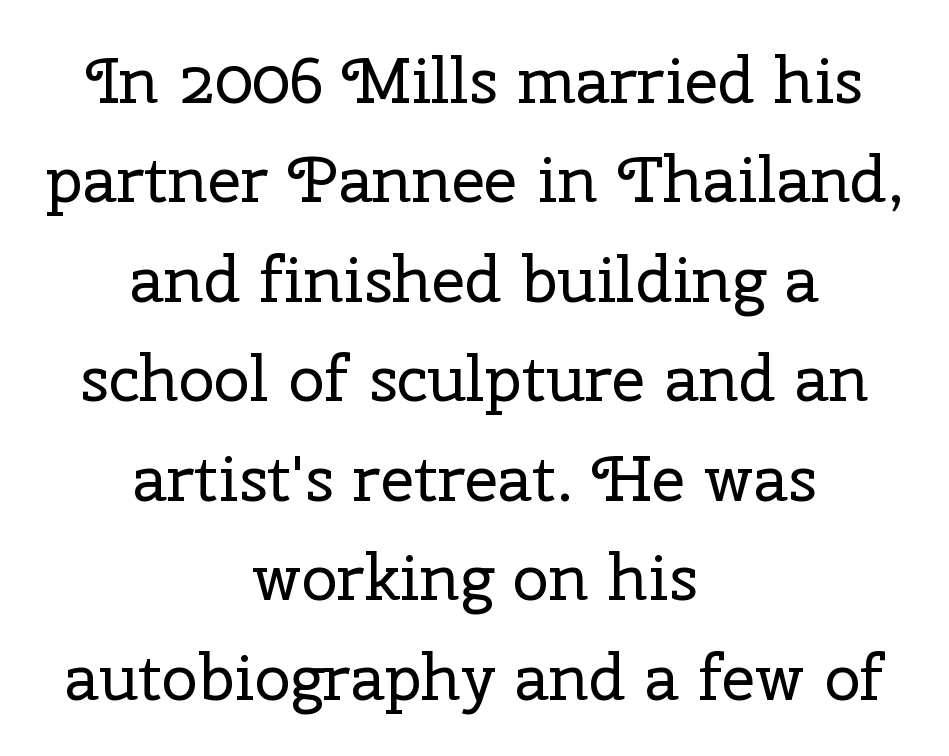
The letters carry serifs — small finishing strokes at the ends of their stems. Varying glyph widths throughout — classic text-font behaviour. Students, observe: this is what conventionally led text looks like. These glyphs show unthickened strokes, regular width or finer. Teacher's note: observe the equal gaps on both sides — that is centered alignment. This rendering features lettering with no underline.
